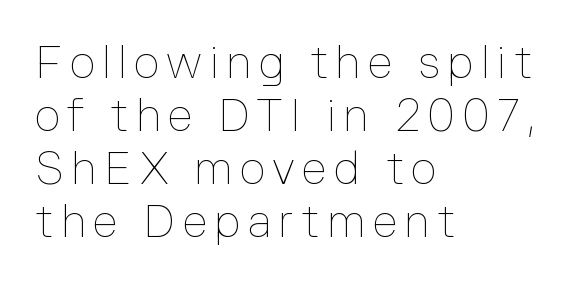
Q: Is the text bold? A: No.
Q: Is the text italic (slanted)? A: No, it is upright.
Q: Is the text underlined? A: No.
Q: How is the paragraph aligned? A: Left-aligned.
Q: Width (condensed, normal, or wide)? A: Normal.
Q: Stroke contrast? A: Low.
Q: x-height? A: Medium.
Q: Monospaced? A: No.
